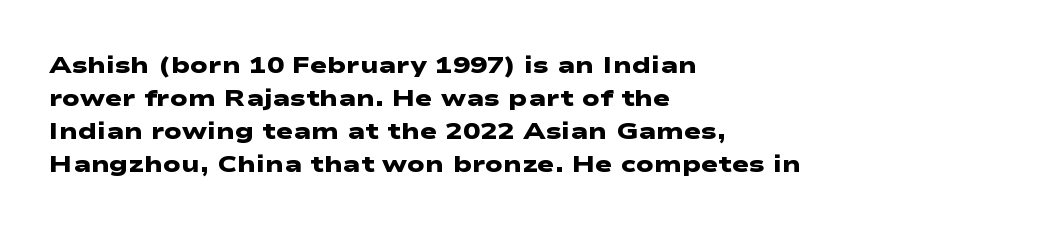
Bold? Absolutely — the strokes are thick and heavy. Descenders are the only things crossing below the line. The rows are spaced the way most documents space them. You could call the tracking neutral — neither tight nor loose.
